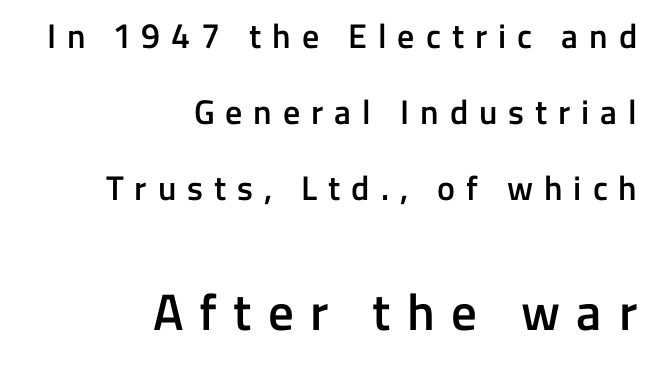
Q: Is the text bold? A: Semi-bold.
Q: Is the text italic (slanted)? A: No, it is upright.
Q: Is the typeface a serif or a sans-serif typeface? A: Sans-serif.
Q: Is the text underlined? A: No.
Q: How is the paragraph aligned? A: Right-aligned.
Q: Is the spacing between letters normal or unusually wide? A: Unusually wide.
Q: Is the spacing between lines tight, normal or loose? A: Loose.
Q: Which block of text is set in a larger size, the first (top) or the second (bottom)? A: The second (bottom) one.
Q: Width (condensed, normal, or wide)? A: Normal.
Q: Stroke contrast? A: Low.
Q: x-height? A: Medium.
Q: Monospaced? A: No.
